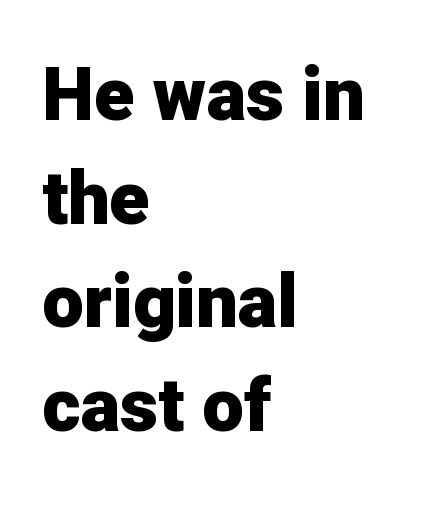
{"serif": "no", "italic": "no", "bold": "yes", "weight": "heavy", "width": "normal", "stroke_contrast": "low", "x_height": "medium", "monospaced": "no", "underline": "no", "align": "left", "line_spacing": "normal", "line_spacing_ratio": 1.4, "letter_spacing": "normal", "letter_spacing_em": 0.0, "glyph_px": 74}
